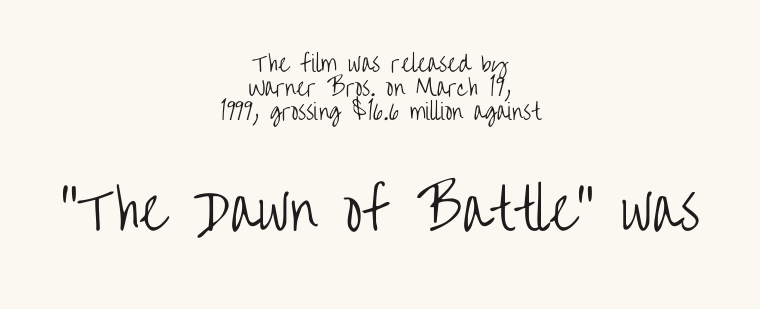
{"serif": "no", "italic": "no", "bold": "no", "weight": "light", "width": "condensed", "stroke_contrast": "low", "x_height": "large", "monospaced": "no", "underline": "no", "align": "center", "line_spacing": "tight", "line_spacing_ratio": 1.09, "letter_spacing": "normal", "letter_spacing_em": 0.0, "larger_block": "second", "size_ratio": 2.45, "glyph_px": 54}
